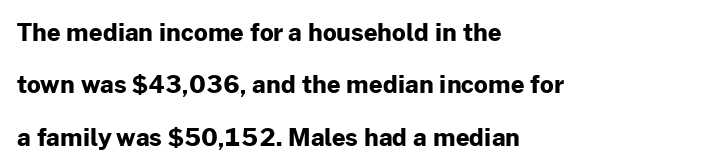
The axis of the letterforms is exactly vertical. The characters look thick and weighty, a clear bold. Every row of glyphs begins at an identical x-position on the left. This rendering leaves character spacing at its baseline value.
